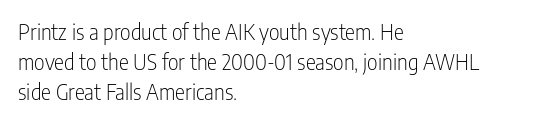
The image shows 21 px text type, upright; set left-aligned, normal line spacing (1.44x), normal letter spacing, not underlined.
